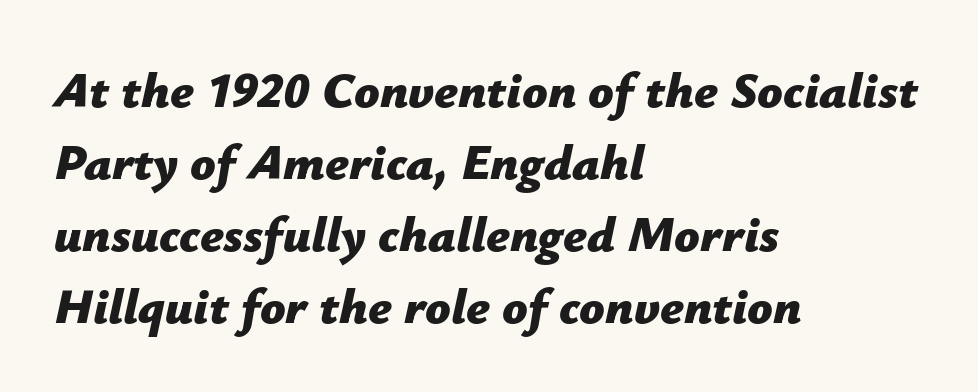
{"italic": "yes", "lean": "right", "slant_degrees": 12, "bold": "yes", "weight": "bold", "width": "normal", "stroke_contrast": "low", "x_height": "medium", "monospaced": "no", "underline": "no", "align": "left", "line_spacing": "normal", "line_spacing_ratio": 1.44, "letter_spacing": "normal", "letter_spacing_em": 0.0, "glyph_px": 50}
